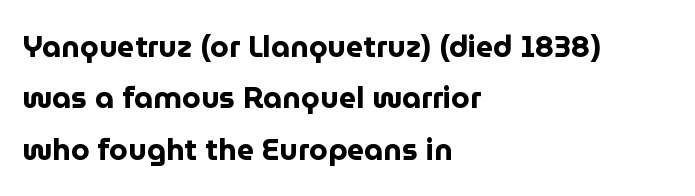
Descenders are the only things crossing below the line. Grotesque or geometric, the face here clearly has no serifs. A typesetter would call this zero additional tracking. Compared with an ordinary text face, these strokes are far heavier — a full bold. You could not count columns in this text — the font is proportionally spaced.
